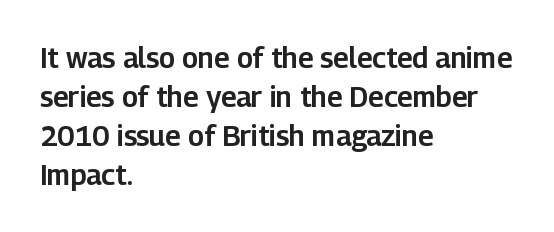
The specimen omits any rule beneath the text block's lines. The letters advance in unequal steps, a hallmark of proportional type. Between one letter and the next there's only the usual sliver of space. This is sans-serif lettering, the kind often seen on screens and signage. Horizontally, the lines are justified to the leading edge only. Posture: vertical.
